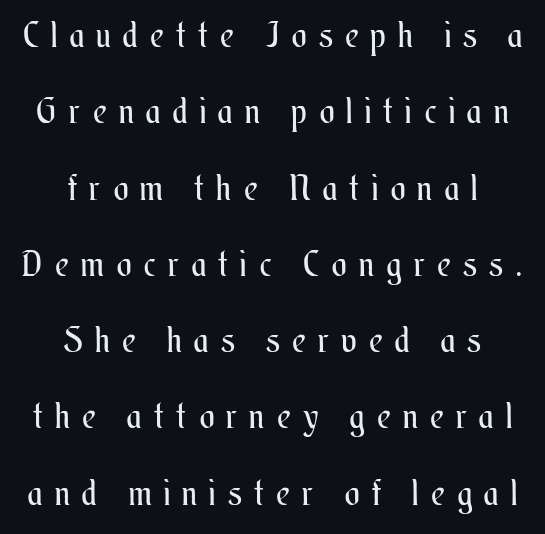
Q: Is the text bold? A: No.
Q: Is the text italic (slanted)? A: No, it is upright.
Q: Is the text underlined? A: No.
Q: How is the paragraph aligned? A: Centered.
Q: Is the spacing between letters normal or unusually wide? A: Unusually wide.
Q: Is the spacing between lines tight, normal or loose? A: Loose.
Q: Width (condensed, normal, or wide)? A: Condensed.
Q: Stroke contrast? A: Medium.
Q: x-height? A: Small.
Q: Monospaced? A: No.
